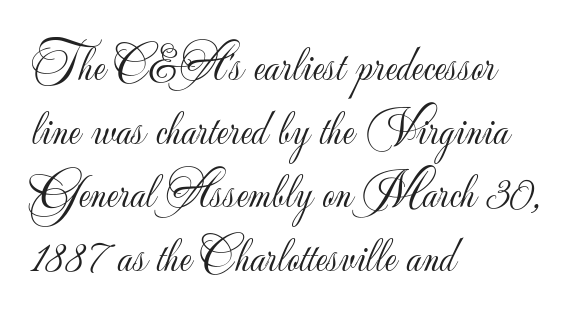
{"serif": "no", "bold": "no", "weight": "light", "width": "normal", "stroke_contrast": "low", "x_height": "small", "monospaced": "no", "underline": "no", "align": "left", "line_spacing": "normal", "line_spacing_ratio": 1.3, "letter_spacing": "normal", "letter_spacing_em": 0.0, "glyph_px": 49}
